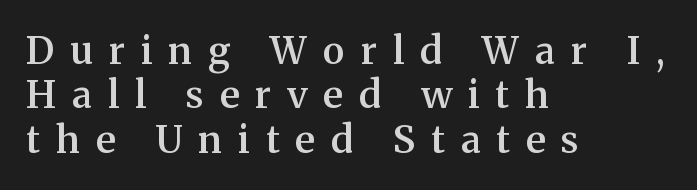
{"serif": "yes", "italic": "no", "bold": "semi", "weight": "semibold", "width": "normal", "stroke_contrast": "medium", "x_height": "medium", "monospaced": "no", "underline": "no", "align": "left", "line_spacing_ratio": 1.17, "letter_spacing": "wide", "letter_spacing_em": 0.42, "glyph_px": 38}
